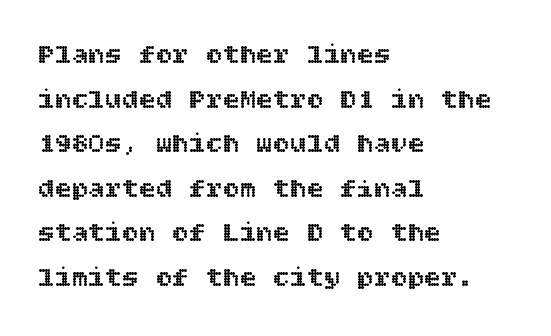
The space directly below the letters is spotless. Caption: standard tracking, unaltered. No italicization has been applied; the sample stays upright. The ragged edge is on the right, which tells us the setting is flush left.
